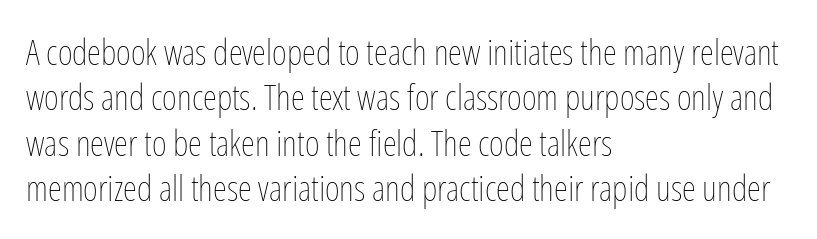
{"italic": "no", "bold": "no", "weight": "thin", "width": "condensed", "stroke_contrast": "low", "x_height": "medium", "monospaced": "no", "underline": "no", "align": "left", "line_spacing": "normal", "line_spacing_ratio": 1.26, "letter_spacing": "normal", "letter_spacing_em": 0.0, "glyph_px": 36}
